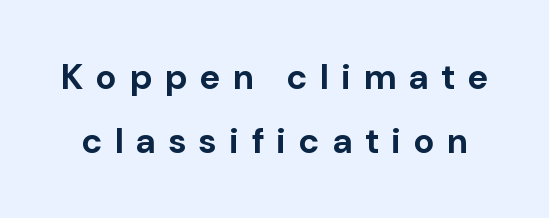
Q: Is the text bold? A: Yes.
Q: Is the text italic (slanted)? A: No, it is upright.
Q: Is the typeface a serif or a sans-serif typeface? A: Sans-serif.
Q: Is the text underlined? A: No.
Q: Is the spacing between letters normal or unusually wide? A: Unusually wide.
Q: Width (condensed, normal, or wide)? A: Normal.
Q: Stroke contrast? A: Low.
Q: x-height? A: Medium.
Q: Monospaced? A: No.
